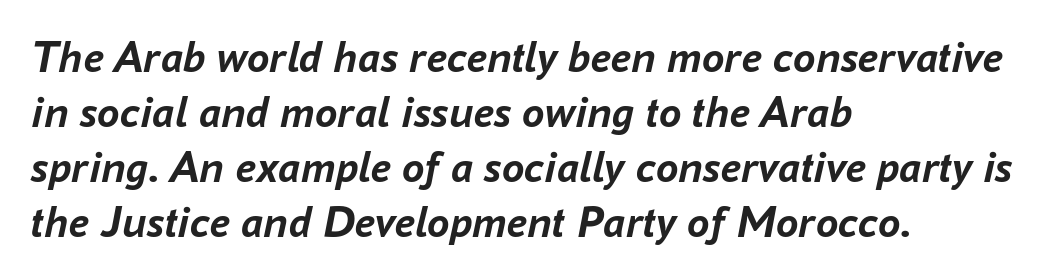
The image shows 45 px semibold type, italic (leaning right); set left-aligned, line spacing 1.22x, normal letter spacing, not underlined; low stroke contrast and a medium x-height.
